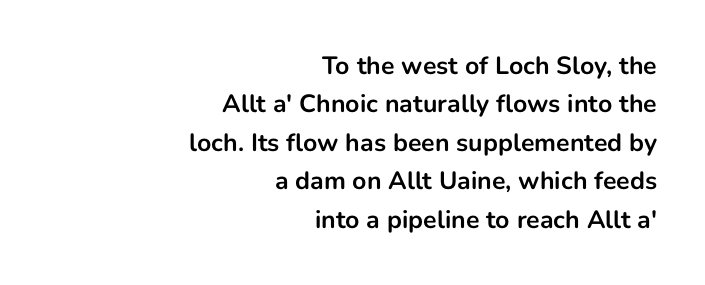
Notice how the stems are strictly vertical — no italics here. This sample keeps an unexceptional amount of space between lines. The gaps between neighbouring characters are ordinary and unremarkable. These lines carry a lot of weight — the face is fully bold.
